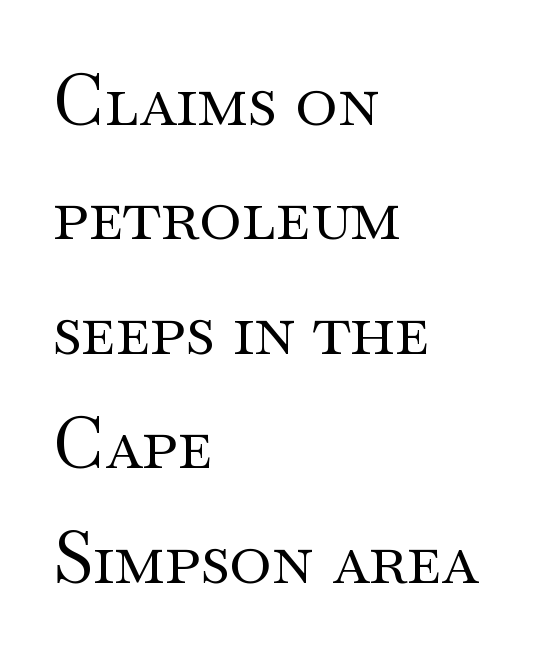
Q: Is the text bold? A: No.
Q: Is the text italic (slanted)? A: No, it is upright.
Q: Is the typeface a serif or a sans-serif typeface? A: Serif.
Q: Is the text underlined? A: No.
Q: How is the paragraph aligned? A: Left-aligned.
Q: Is the spacing between letters normal or unusually wide? A: Normal.
Q: Is the spacing between lines tight, normal or loose? A: Normal.
Q: Width (condensed, normal, or wide)? A: Wide.
Q: Stroke contrast? A: Medium.
Q: x-height? A: Small.
Q: Monospaced? A: No.
